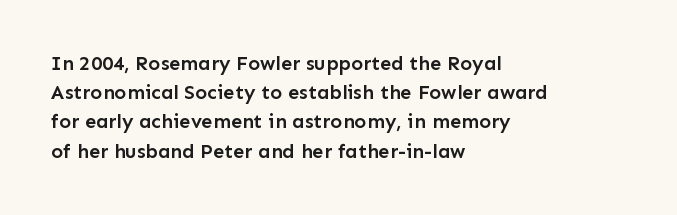
The image shows 20 px text type, upright; set left-aligned, normal line spacing (1.46x), normal letter spacing, not underlined.
